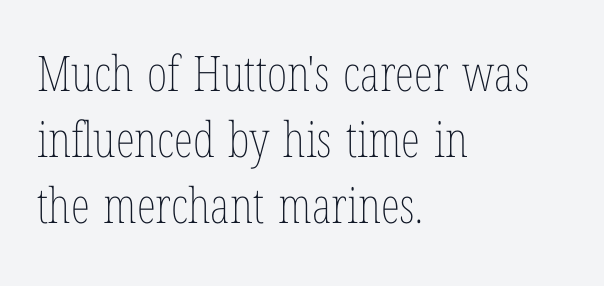
{"italic": "no", "bold": "no", "weight": "thin", "width": "condensed", "stroke_contrast": "low", "x_height": "medium", "monospaced": "no", "underline": "no", "align": "left", "line_spacing": "normal", "line_spacing_ratio": 1.35, "letter_spacing": "normal", "letter_spacing_em": 0.0, "glyph_px": 49}
